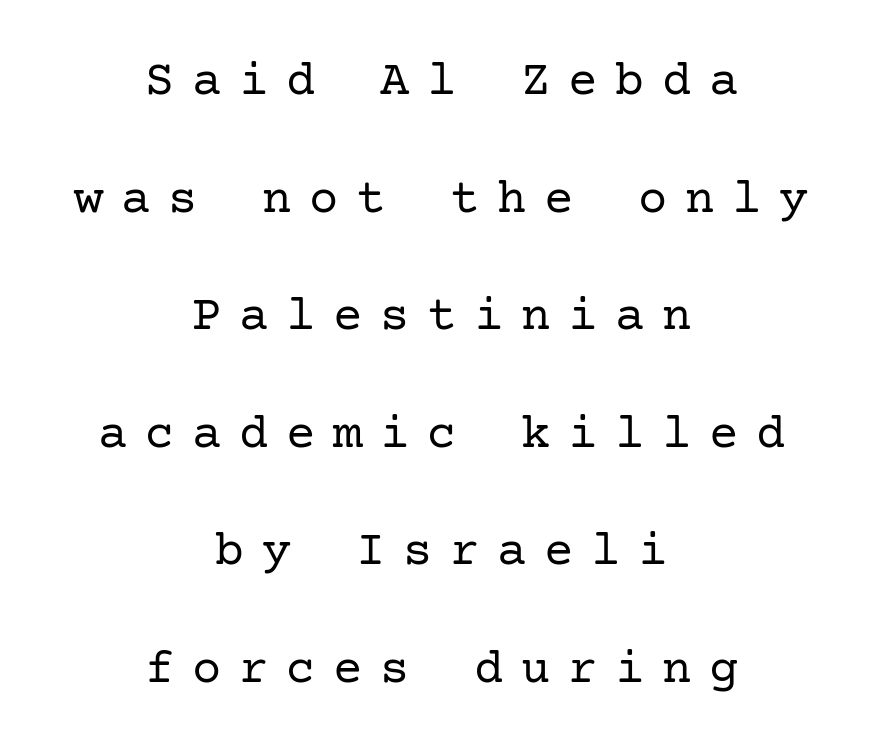
The image shows 49 px regular-weight serif type, upright; set centered, loose line spacing (2.4x), unusually wide letter spacing (+0.36 em), not underlined; low stroke contrast and a medium x-height.
